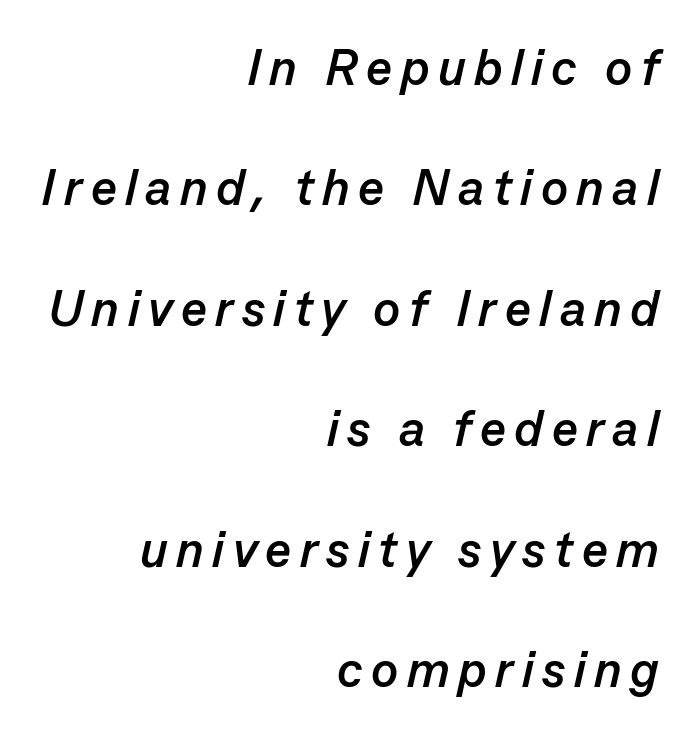
Q: Is the text bold? A: Yes.
Q: Is the text italic (slanted)? A: Yes, it leans right by about 13 degrees.
Q: Is the text underlined? A: No.
Q: How is the paragraph aligned? A: Right-aligned.
Q: Is the spacing between lines tight, normal or loose? A: Loose.
Q: Width (condensed, normal, or wide)? A: Normal.
Q: Stroke contrast? A: Low.
Q: x-height? A: Medium.
Q: Monospaced? A: No.
